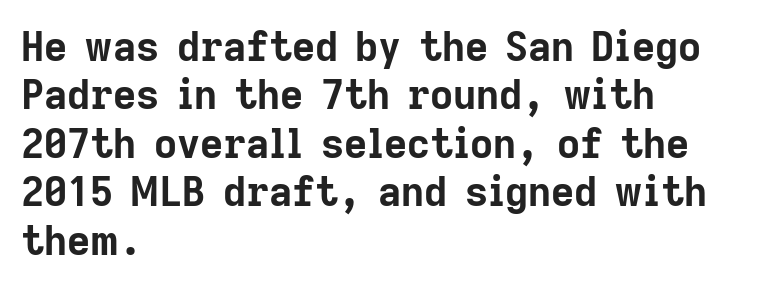
The image shows 40 px bold sans-serif type, upright; set left-aligned, line spacing 1.21x, normal letter spacing, not underlined; low stroke contrast and a medium x-height.
